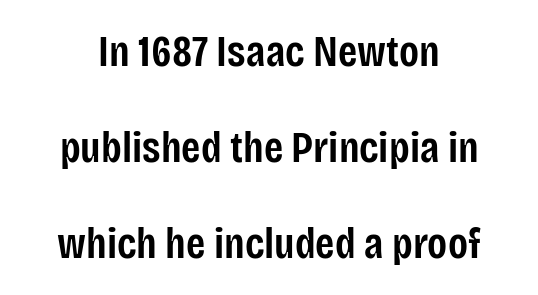
{"serif": "no", "italic": "no", "bold": "semi", "weight": "semibold", "width": "condensed", "stroke_contrast": "low", "x_height": "large", "monospaced": "no", "underline": "no", "line_spacing": "loose", "line_spacing_ratio": 2.18, "letter_spacing": "normal", "letter_spacing_em": 0.0, "glyph_px": 44}
